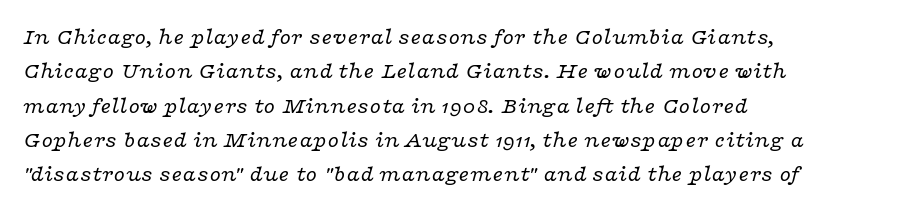
The image shows 23 px text type, italic (leaning right); set left-aligned, normal line spacing (1.49x), normal letter spacing, not underlined.
